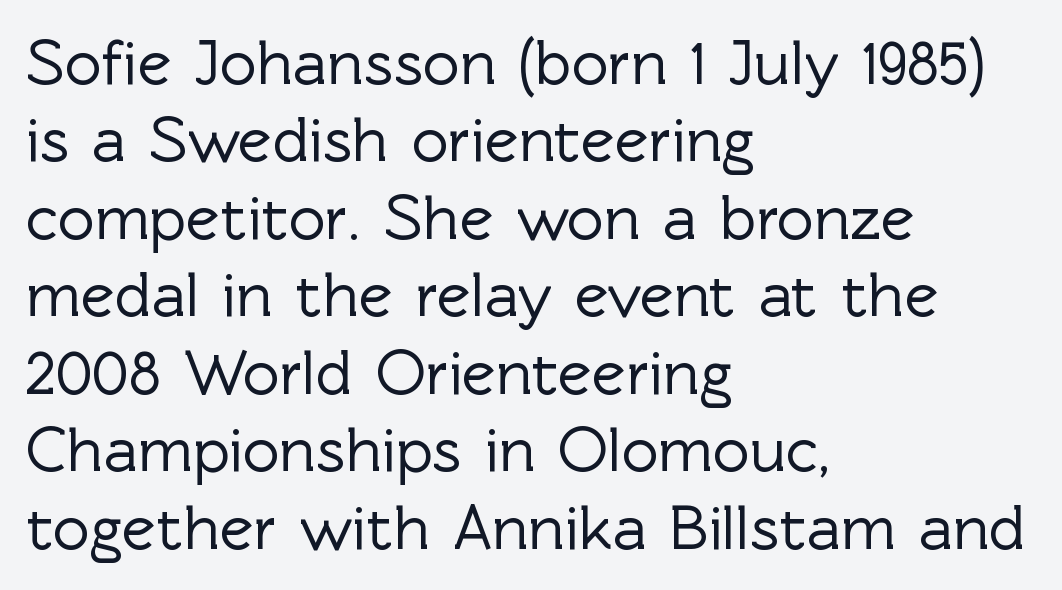
The image shows 64 px sans-serif type, upright; set left-aligned, line spacing 1.21x, normal letter spacing, not underlined; a medium x-height.
